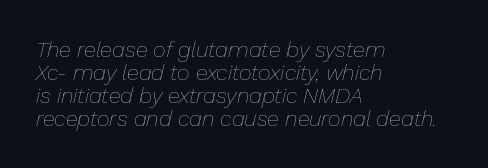
The image shows 22 px text type, italic (leaning right); set left-aligned, tight line spacing (1.04x), normal letter spacing, not underlined.
